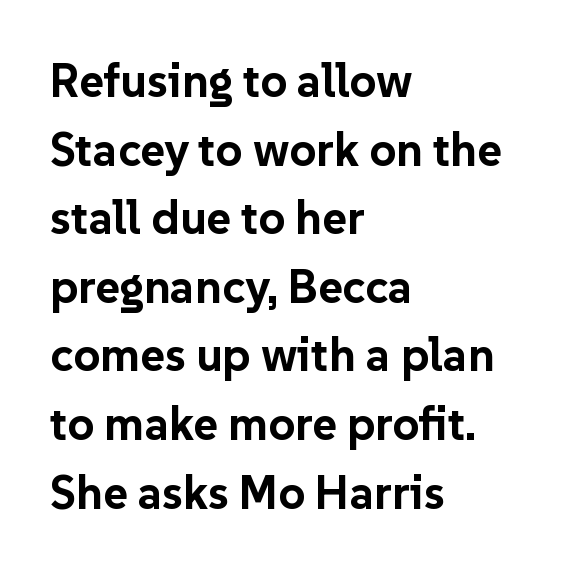
No word sits above an underline. If you drew a ruler down the left edge, every line would touch it. Compared with typical paragraphs, the rows here are spaced about the same. No feet cap the strokes, marking this as sans-serif type. You can tell it's not italic because the verticals are truly vertical.
